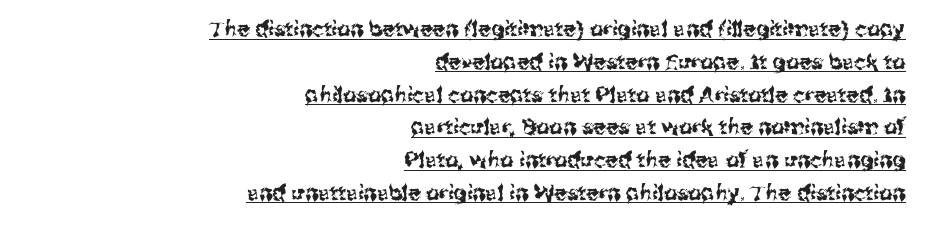
The image shows 21 px text type, upright; set right-aligned, normal line spacing (1.56x), normal letter spacing, underlined.
